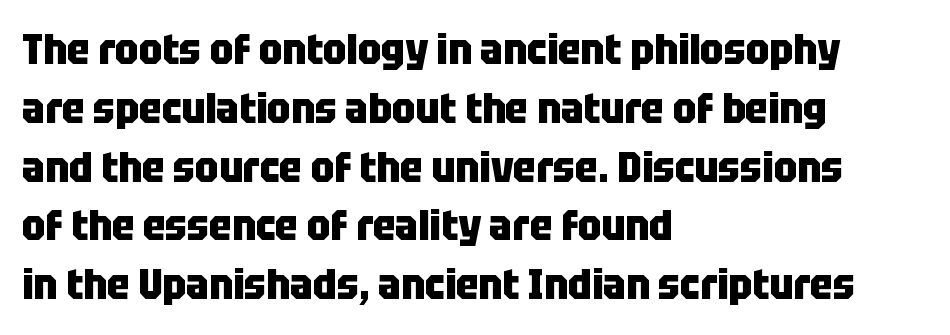
The image shows 42 px heavy, condensed sans-serif type, upright; set left-aligned, normal line spacing (1.4x), normal letter spacing, not underlined; low stroke contrast and a large x-height.
